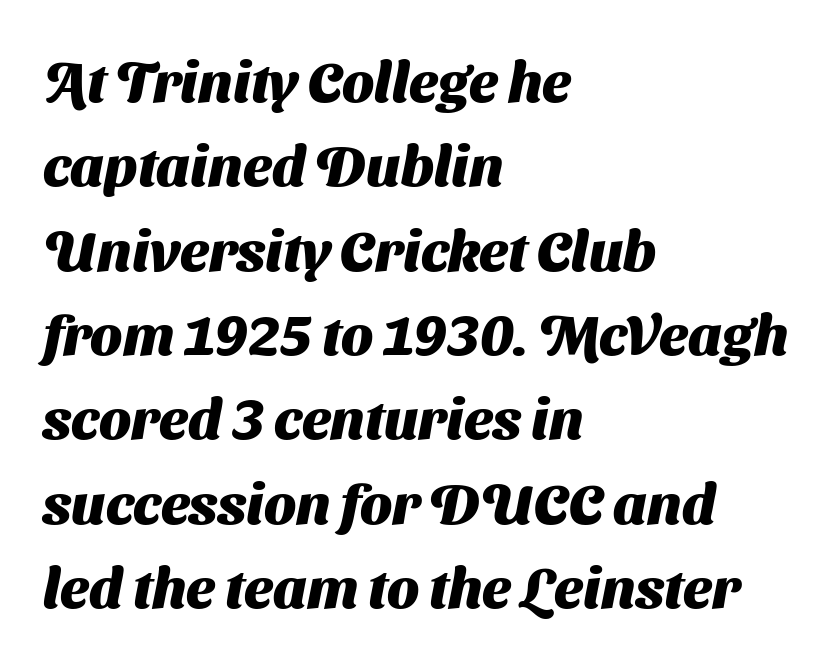
Standard letterfit; no display-style spreading of the glyphs. These lines are rendered in a variable-pitch font. Bare-footed words on every line. Every row of glyphs begins at an identical x-position on the left. Compared with typical paragraphs, the rows here are spaced about the same.
